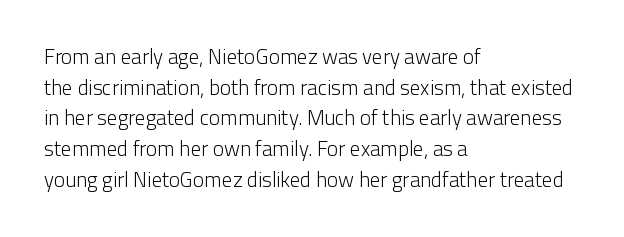
The strip under each line holds only bare page. The lines in this sample share a left origin and differ only in where they stop. The block of text has a typical density, with ordinary space between rows. A typesetter would call this zero additional tracking. Each stroke keeps to a modest, everyday thickness or less. Style check: upright.
